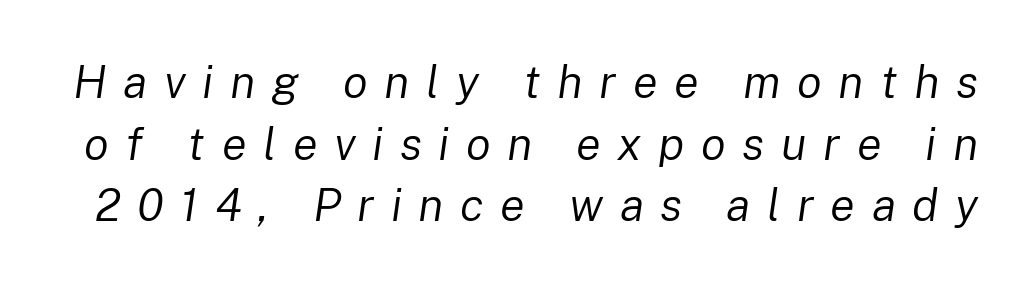
The image shows 46 px regular-weight type, italic (leaning right); set normal line spacing (1.34x), unusually wide letter spacing (+0.36 em), not underlined; low stroke contrast and a medium x-height.
